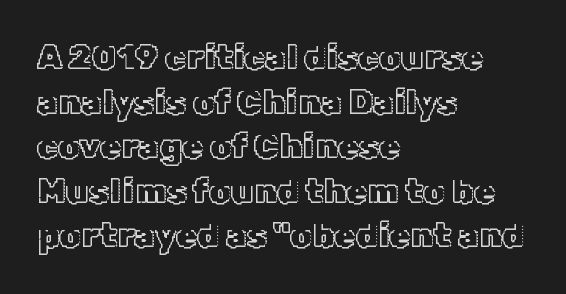
{"italic": "no", "width": "normal", "x_height": "medium", "monospaced": "no", "underline": "no", "align": "left", "line_spacing": "normal", "line_spacing_ratio": 1.31, "letter_spacing": "normal", "letter_spacing_em": 0.0, "glyph_px": 34}
